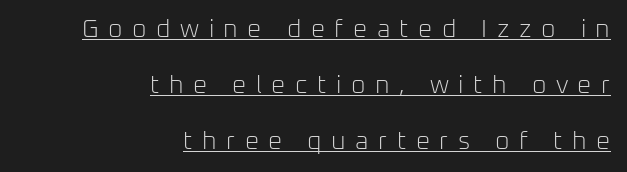
Q: Is the text bold? A: No.
Q: Is the text italic (slanted)? A: No, it is upright.
Q: Is the text underlined? A: Yes.
Q: How is the paragraph aligned? A: Right-aligned.
Q: Is the spacing between letters normal or unusually wide? A: Unusually wide.
Q: Is the spacing between lines tight, normal or loose? A: Loose.
